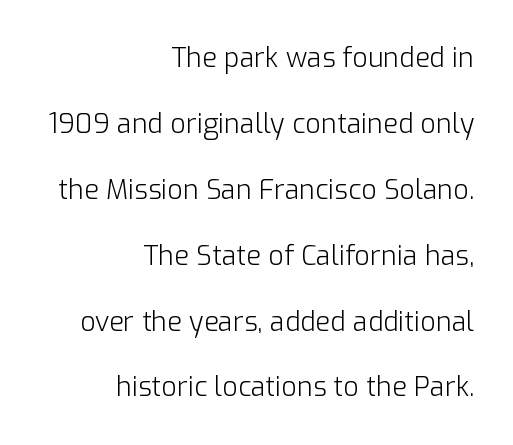
The lines are quadded right. Here the glyphs are tracked normally, forming tight word shapes. Notice how the stems are strictly vertical — no italics here. No extra ink here — the face is not bold.
